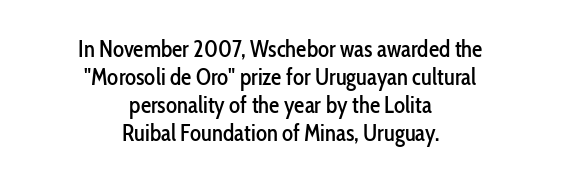
The image shows 23 px text type, upright; set centered, line spacing 1.22x, normal letter spacing, not underlined.
